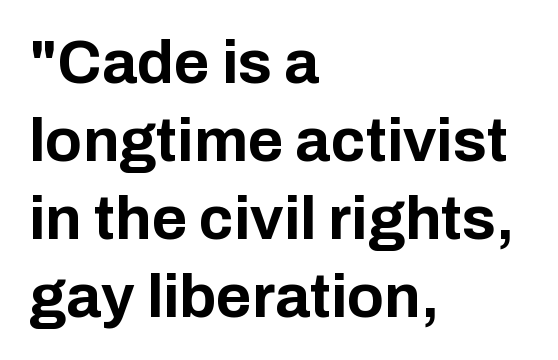
Successive baselines arrive at the customary interval. This sample is left-justified, so line endings fall wherever the words run out. Italic: no, the glyphs are upright roman. Check under the words: just untouched page. Students, note that the glyphs here touch the page at normal intervals.
